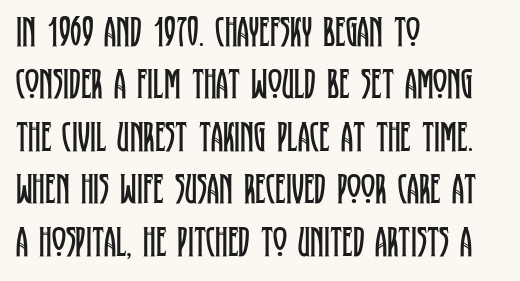
The image shows 43 px regular-weight, condensed serif type, upright; set left-aligned, line spacing 1.22x, normal letter spacing, not underlined; low stroke contrast and a large x-height.
